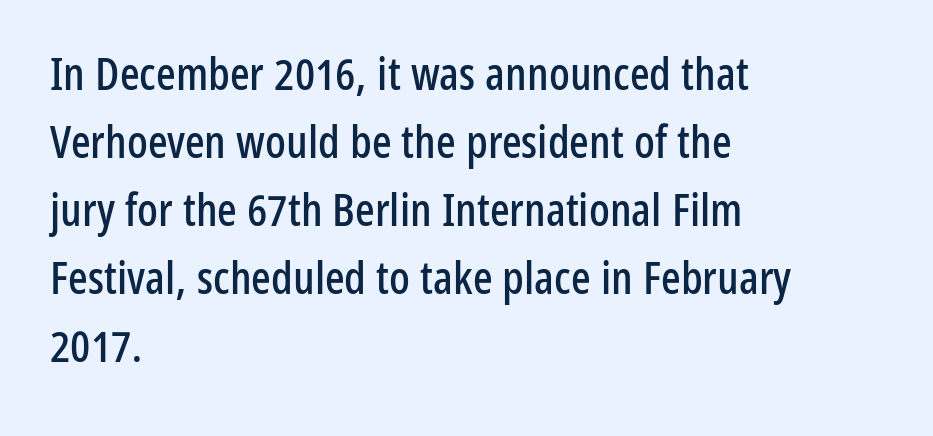
Q: Is the text italic (slanted)? A: No, it is upright.
Q: Is the typeface a serif or a sans-serif typeface? A: Sans-serif.
Q: Is the text underlined? A: No.
Q: How is the paragraph aligned? A: Left-aligned.
Q: Is the spacing between letters normal or unusually wide? A: Normal.
Q: Is the spacing between lines tight, normal or loose? A: Normal.
Q: Width (condensed, normal, or wide)? A: Condensed.
Q: Stroke contrast? A: Low.
Q: x-height? A: Medium.
Q: Monospaced? A: No.
